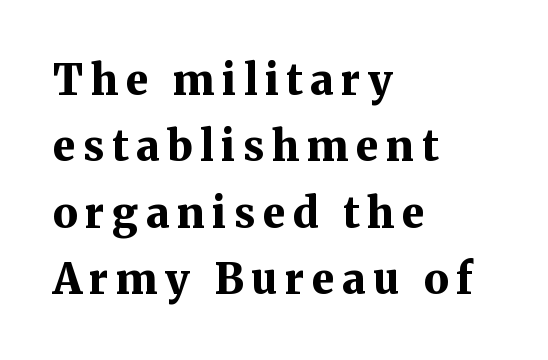
Heavy, bold letterforms. Teacher's note: observe the even left margin — that is flush-left alignment. Unlike a clean sans, this face finishes its strokes with serifs. Vertical spacing — default. Any mark beneath the type? The region is blank. Posture: vertical.
